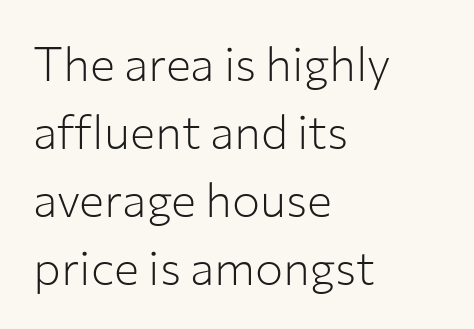
{"serif": "no", "italic": "no", "bold": "no", "weight": "light", "width": "normal", "stroke_contrast": "low", "x_height": "medium", "monospaced": "no", "underline": "no", "align": "left", "line_spacing": "normal", "line_spacing_ratio": 1.45, "letter_spacing": "normal", "letter_spacing_em": 0.0, "glyph_px": 47}
